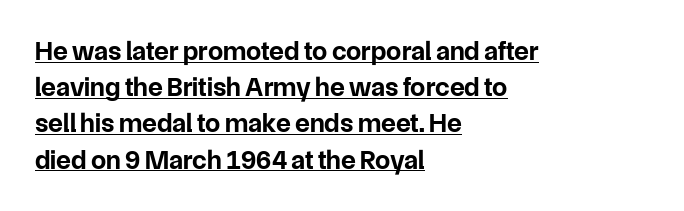
Q: Is the text bold? A: Yes.
Q: Is the text italic (slanted)? A: No, it is upright.
Q: Is the text underlined? A: Yes.
Q: How is the paragraph aligned? A: Left-aligned.
Q: Is the spacing between letters normal or unusually wide? A: Normal.
Q: Is the spacing between lines tight, normal or loose? A: Normal.
